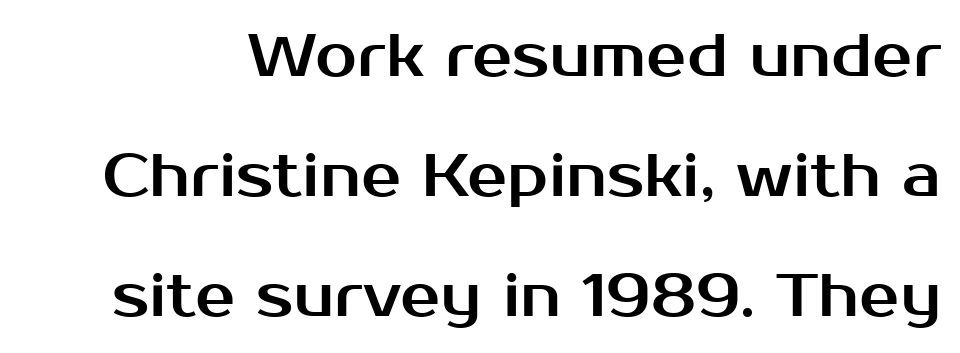
The image shows 60 px sans-serif type, upright; set loose line spacing (2.0x), normal letter spacing, not underlined; medium stroke contrast and a medium x-height.
